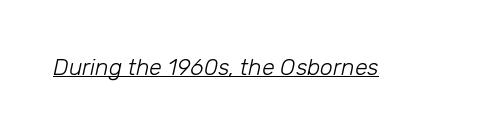
{"italic": "yes", "lean": "right", "slant_degrees": 12, "bold": "no", "underline": "yes", "letter_spacing": "normal", "letter_spacing_em": 0.0, "glyph_px": 23}
